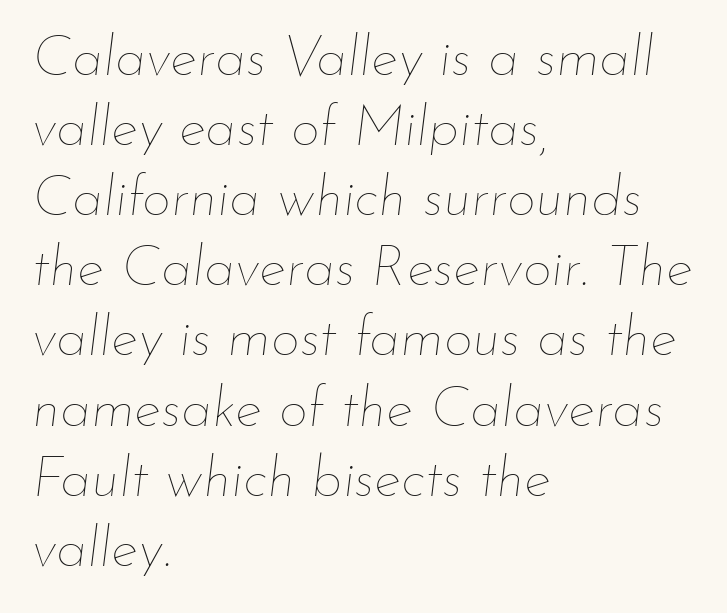
Is the block centered? No — it sits flush against the left margin. Stroke mass is kept to a normal reading level or below. Compared with ordinary roman type, these characters are visibly tilted. You could call the tracking neutral — neither tight nor loose. The rendering uses natural spacing where letterforms have individual widths. Clear beneath every line of the passage.
